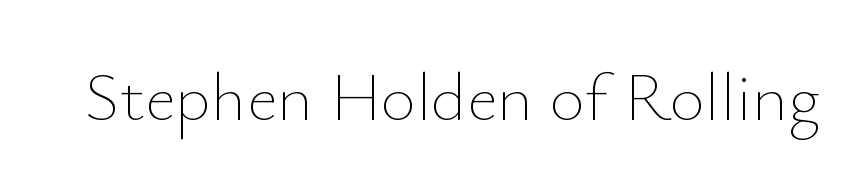
Q: Is the text bold? A: No.
Q: Is the text italic (slanted)? A: No, it is upright.
Q: Is the text underlined? A: No.
Q: Is the spacing between letters normal or unusually wide? A: Normal.
Q: Width (condensed, normal, or wide)? A: Normal.
Q: Stroke contrast? A: Low.
Q: x-height? A: Small.
Q: Monospaced? A: No.
